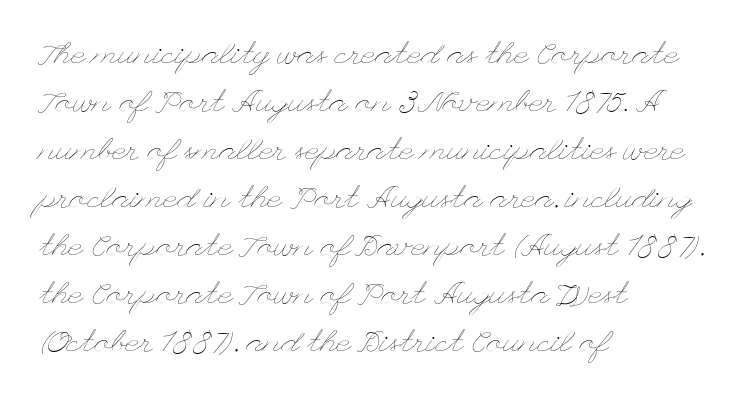
{"bold": "no", "weight": "thin", "width": "wide", "stroke_contrast": "low", "x_height": "small", "underline": "no", "align": "left", "line_spacing": "normal", "line_spacing_ratio": 1.55, "letter_spacing": "normal", "letter_spacing_em": 0.0, "glyph_px": 31}
